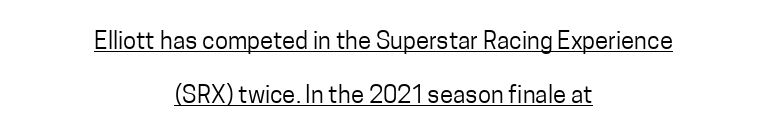
Q: Is the text bold? A: No.
Q: Is the text italic (slanted)? A: No, it is upright.
Q: Is the text underlined? A: Yes.
Q: How is the paragraph aligned? A: Centered.
Q: Is the spacing between letters normal or unusually wide? A: Normal.
Q: Is the spacing between lines tight, normal or loose? A: Loose.
